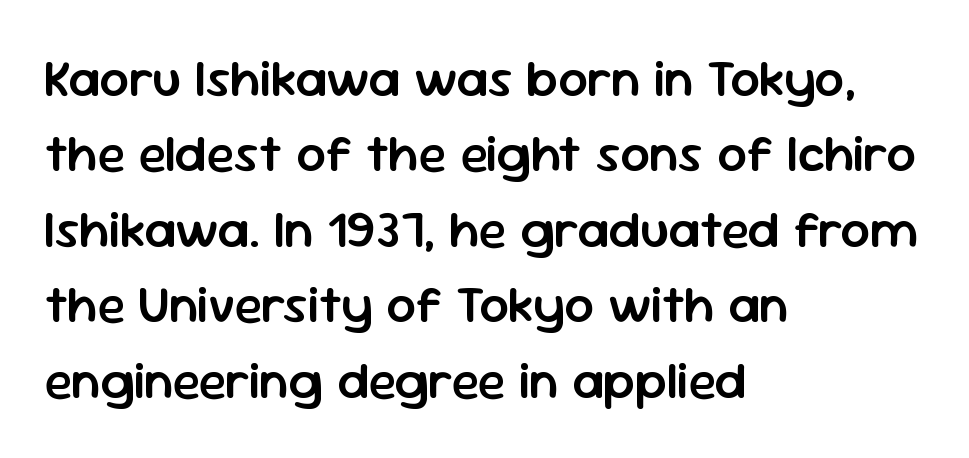
Is this a fixed-width face? No — the glyphs have proportional, varying widths. What kind of face is this? One without serifs — a sans. Left-aligned paragraph, ragged on the right. The area under the type is left untouched.
